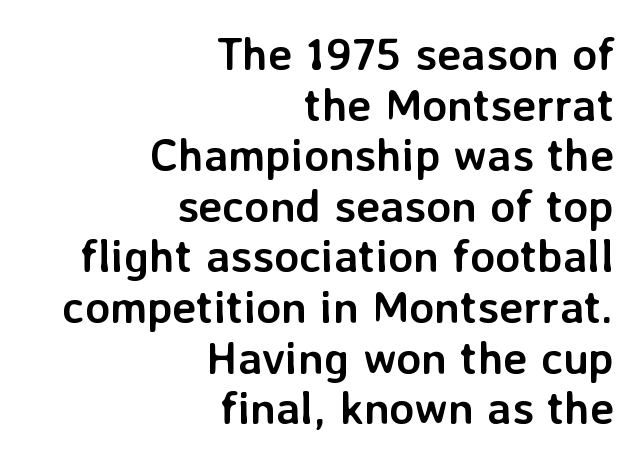
The image shows 46 px semibold sans-serif type, upright; set right-aligned, tight line spacing (1.1x), normal letter spacing, not underlined; low stroke contrast and a medium x-height.
